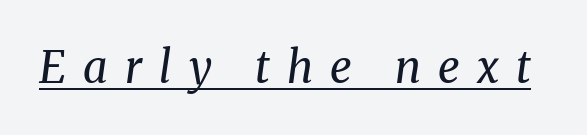
{"serif": "yes", "italic": "yes", "lean": "right", "slant_degrees": 8, "bold": "no", "weight": "regular", "width": "normal", "stroke_contrast": "medium", "x_height": "medium", "monospaced": "no", "underline": "yes", "letter_spacing": "wide", "letter_spacing_em": 0.39, "glyph_px": 44}
